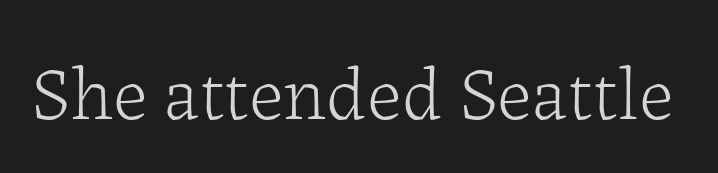
Is there any slant? The stems are plumb. The characters display serif detailing at their extremities. You could not count columns in this text — the font is proportionally spaced. Observe the ordinary spacing: letters are neighbours, not strangers.
